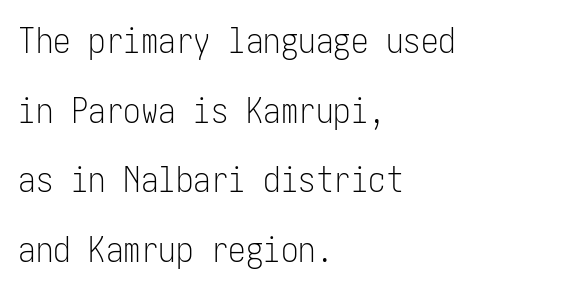
{"serif": "no", "italic": "no", "bold": "no", "weight": "light", "width": "condensed", "stroke_contrast": "low", "x_height": "medium", "underline": "no", "align": "left", "line_spacing": "loose", "line_spacing_ratio": 1.99, "letter_spacing": "normal", "letter_spacing_em": 0.0, "glyph_px": 35}
